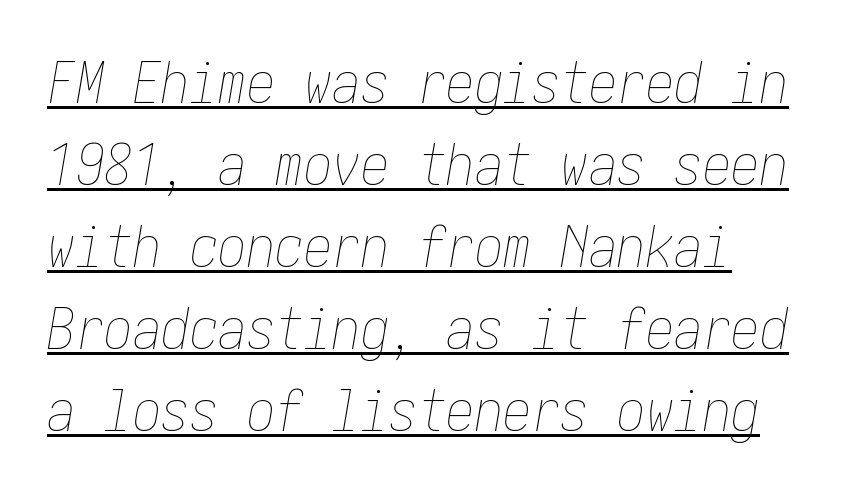
The image shows 57 px thin, condensed type, italic (leaning right); set normal line spacing (1.44x), normal letter spacing, underlined; low stroke contrast and a medium x-height.
